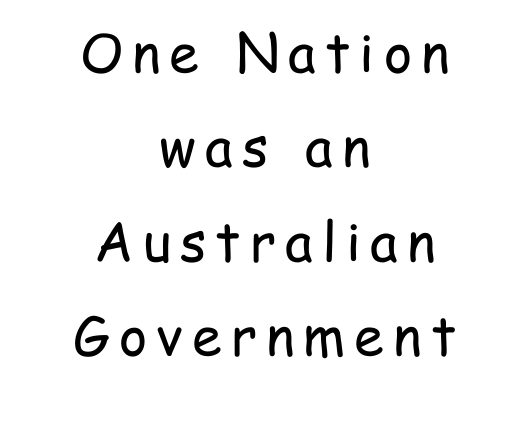
{"serif": "no", "italic": "no", "bold": "no", "weight": "regular", "width": "condensed", "stroke_contrast": "low", "x_height": "medium", "monospaced": "no", "underline": "no", "align": "center", "line_spacing_ratio": 1.75, "glyph_px": 54}
